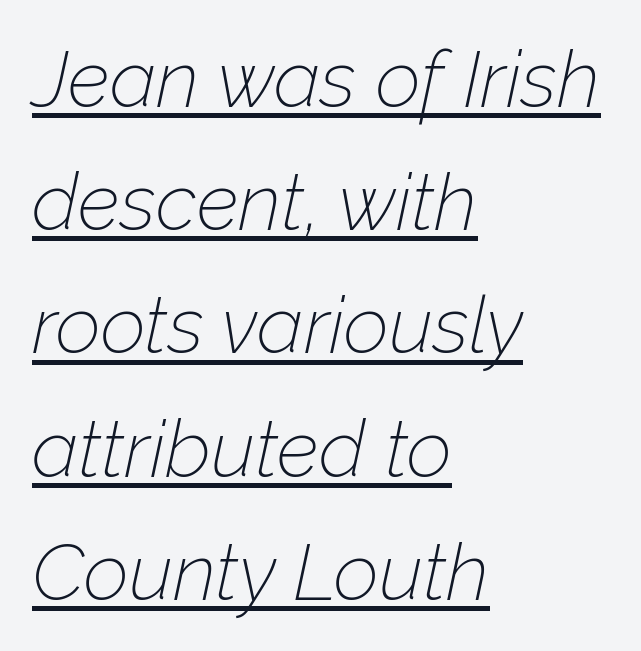
{"italic": "yes", "lean": "right", "slant_degrees": 12, "bold": "no", "weight": "thin", "width": "normal", "stroke_contrast": "low", "x_height": "medium", "monospaced": "no", "underline": "yes", "align": "left", "line_spacing": "normal", "line_spacing_ratio": 1.56, "letter_spacing": "normal", "letter_spacing_em": 0.0, "glyph_px": 79}
